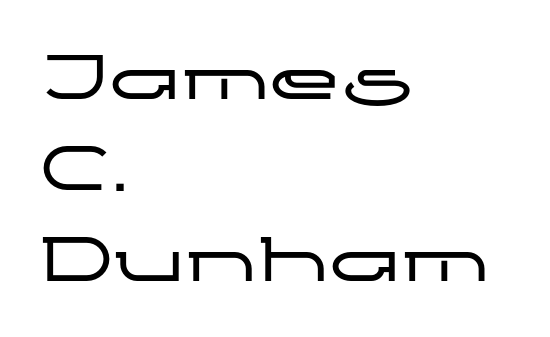
Line starts are locked; line ends wander. Posture: vertical. The designer went with a sans here, leaving each stem footless. Nobody drew a line under any word here. This sample has the flowing, uneven cadence of proportional lettering. Reading down the column, the eye jumps a familiar distance to each next line.
